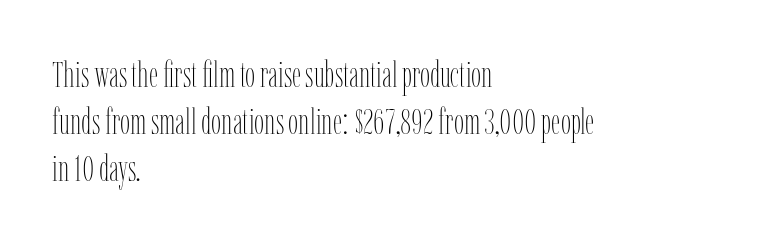
{"italic": "no", "bold": "no", "weight": "thin", "width": "condensed", "stroke_contrast": "low", "x_height": "medium", "monospaced": "no", "underline": "no", "align": "left", "line_spacing": "normal", "line_spacing_ratio": 1.31, "letter_spacing": "normal", "letter_spacing_em": 0.0, "glyph_px": 36}
